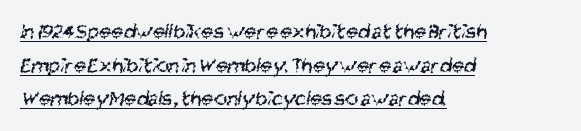
Caption: multi-line text, flush left, ragged right. The designer left line spacing at the default. The glyphs are accompanied by a horizontal stroke just below them. Nothing heavy about these letters — not bold at all. Default kerning and tracking; the words read as compact shapes.
